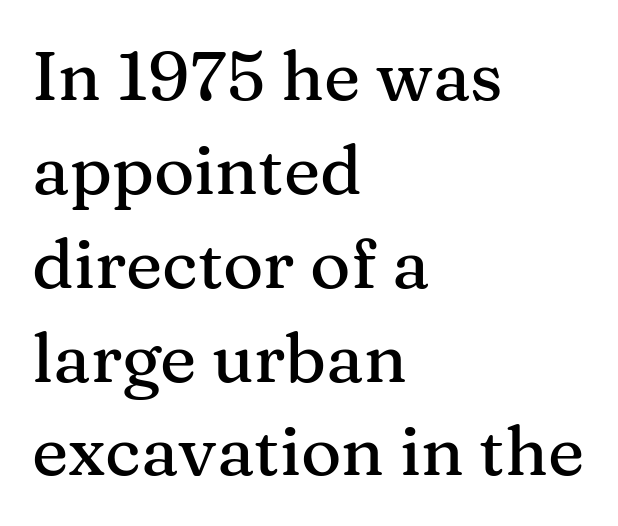
The image shows 69 px serif type, upright; set left-aligned, normal line spacing (1.36x), normal letter spacing, not underlined; medium stroke contrast and a medium x-height.
